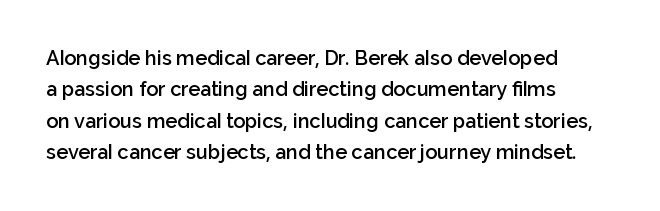
The characters look somewhat weighty, a semibold short of true bold. The passage shown is not underscored anywhere. Tall strokes in this sample are plumb rather than angled. Observe the ordinary spacing: letters are neighbours, not strangers.
